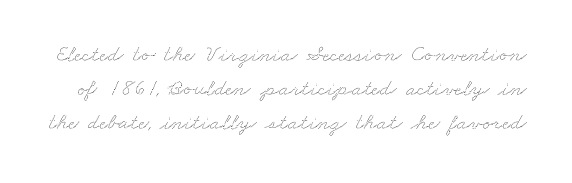
Q: Is the text underlined? A: No.
Q: Is the spacing between letters normal or unusually wide? A: Normal.
Q: Is the spacing between lines tight, normal or loose? A: Normal.
